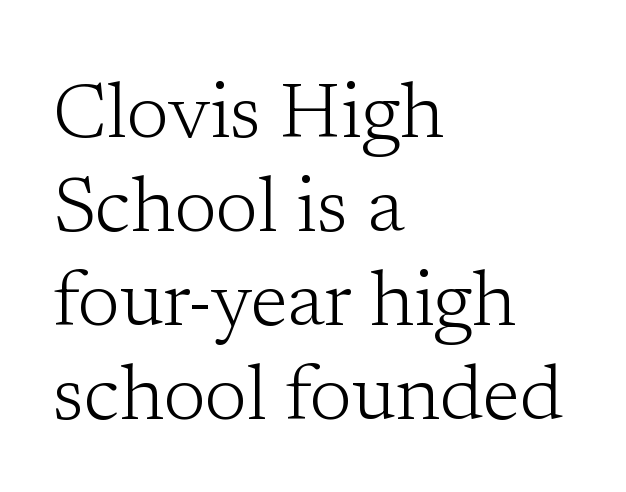
Q: Is the text bold? A: No.
Q: Is the text italic (slanted)? A: No, it is upright.
Q: Is the typeface a serif or a sans-serif typeface? A: Serif.
Q: Is the text underlined? A: No.
Q: How is the paragraph aligned? A: Left-aligned.
Q: Is the spacing between letters normal or unusually wide? A: Normal.
Q: Width (condensed, normal, or wide)? A: Normal.
Q: Stroke contrast? A: Low.
Q: x-height? A: Medium.
Q: Monospaced? A: No.
